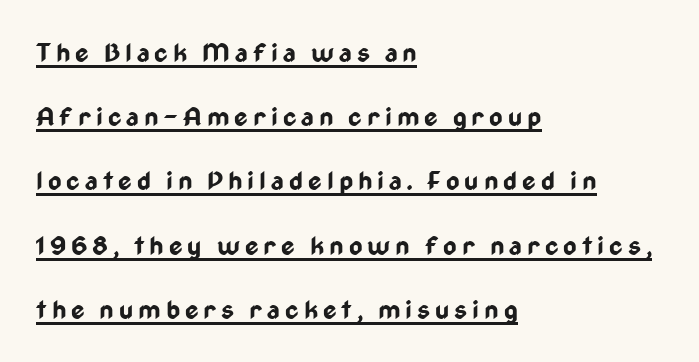
The image shows 26 px bold type, upright; set left-aligned, loose line spacing (2.47x), underlined.
